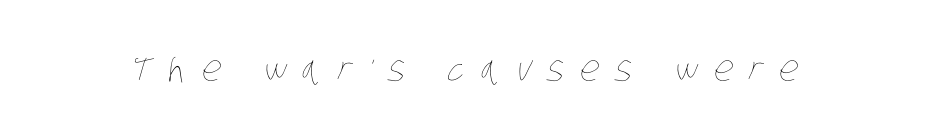
The image shows 35 px thin, condensed type; set unusually wide letter spacing (+0.45 em), not underlined; low stroke contrast and a large x-height.
